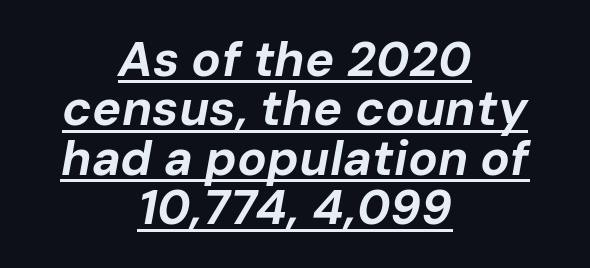
The image shows 49 px bold type, italic (leaning right); set centered, tight line spacing (1.01x), normal letter spacing, underlined; low stroke contrast and a medium x-height.
